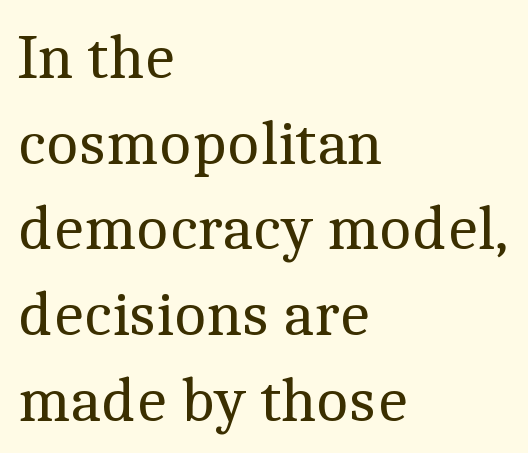
{"serif": "yes", "italic": "no", "bold": "no", "weight": "regular", "width": "normal", "x_height": "medium", "monospaced": "no", "underline": "no", "align": "left", "line_spacing": "normal", "line_spacing_ratio": 1.36, "letter_spacing": "normal", "letter_spacing_em": 0.0, "glyph_px": 63}
